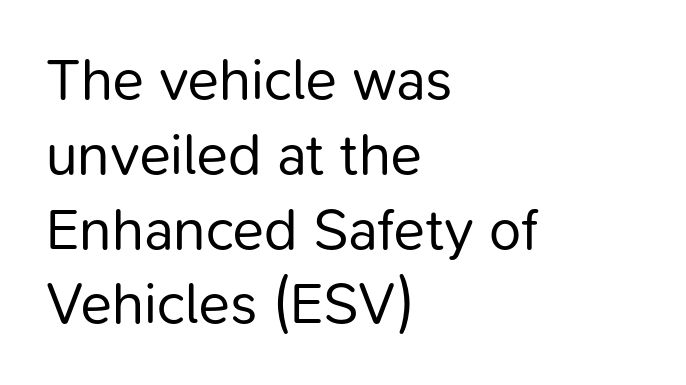
{"serif": "no", "italic": "no", "bold": "no", "weight": "regular", "width": "normal", "stroke_contrast": "low", "x_height": "medium", "monospaced": "no", "underline": "no", "align": "left", "line_spacing": "normal", "line_spacing_ratio": 1.29, "letter_spacing": "normal", "letter_spacing_em": 0.0, "glyph_px": 58}
